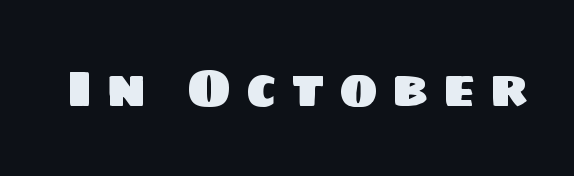
The type family on display is of the sans-serif kind. What stands out about the letter spacing? Its width — letters are far apart. Here the designer chose a conventional face with non-uniform glyph widths. Plain, unruled lines of type.
